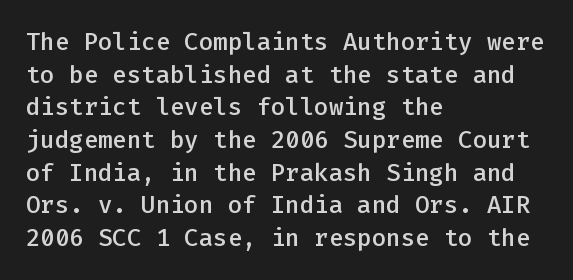
One glance says typical: line gaps are just what's usual. Tracking value appears to be zero — textbook default spacing. Tall strokes in this sample are plumb rather than angled. Firm but not heavy-handed strokes: this text is semibold.
